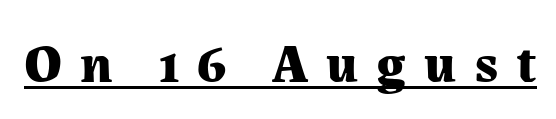
Q: Is the text bold? A: Yes.
Q: Is the text italic (slanted)? A: No, it is upright.
Q: Is the typeface a serif or a sans-serif typeface? A: Serif.
Q: Is the text underlined? A: Yes.
Q: Is the spacing between letters normal or unusually wide? A: Unusually wide.
Q: Width (condensed, normal, or wide)? A: Normal.
Q: Stroke contrast? A: Medium.
Q: x-height? A: Medium.
Q: Monospaced? A: No.
